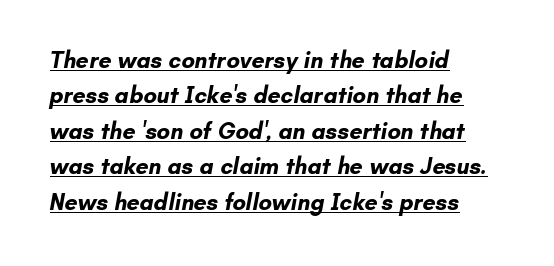
The image shows 23 px bold type; set left-aligned, normal line spacing (1.54x), normal letter spacing, underlined.
